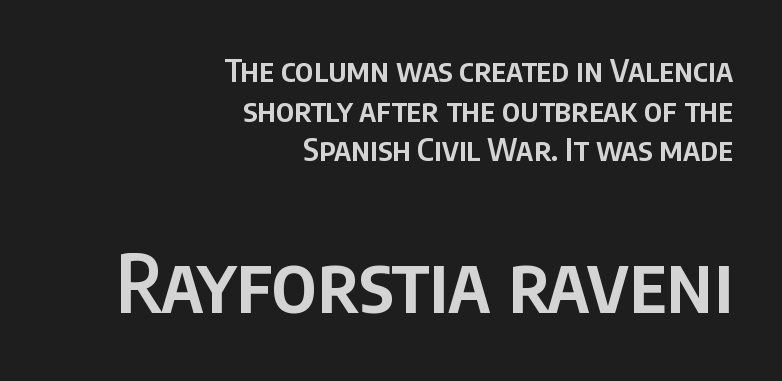
The image shows 79 px semibold, condensed sans-serif type, upright; set right-aligned, line spacing 1.24x, normal letter spacing, not underlined; the second (bottom) block is 2.47x larger; low stroke contrast and a large x-height.
